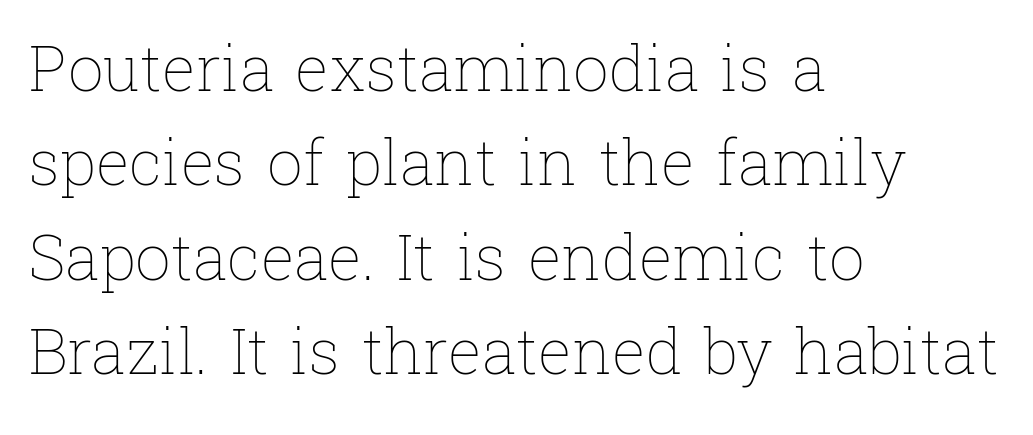
Weight: regular or lighter. If you drew a ruler down the left edge, every line would touch it. Reading down the column, the eye jumps a familiar distance to each next line. Does extra space separate the letters? No, they use regular spacing.
